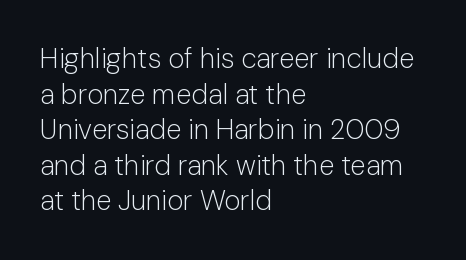
The image shows 28 px light sans-serif type, upright; set left-aligned, normal line spacing (1.27x), normal letter spacing, not underlined; low stroke contrast and a medium x-height.
